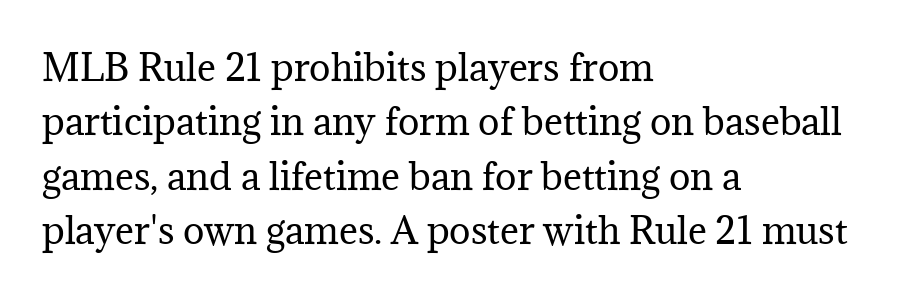
Q: Is the text bold? A: No.
Q: Is the text italic (slanted)? A: No, it is upright.
Q: Is the typeface a serif or a sans-serif typeface? A: Serif.
Q: Is the text underlined? A: No.
Q: How is the paragraph aligned? A: Left-aligned.
Q: Is the spacing between letters normal or unusually wide? A: Normal.
Q: Is the spacing between lines tight, normal or loose? A: Normal.
Q: Width (condensed, normal, or wide)? A: Normal.
Q: Stroke contrast? A: Medium.
Q: x-height? A: Medium.
Q: Monospaced? A: No.
